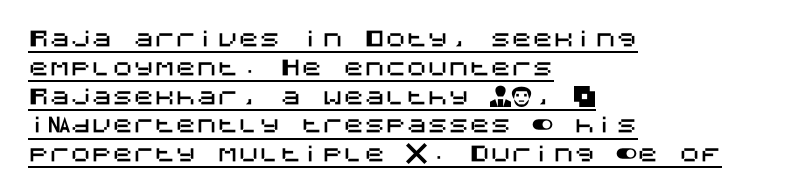
Line beginnings align vertically; line endings do not. Leading: standard. The horizontal fit of the characters is conventional and even. Ordinary non-slanted type is in use. Caption: lettering with a line underneath.
